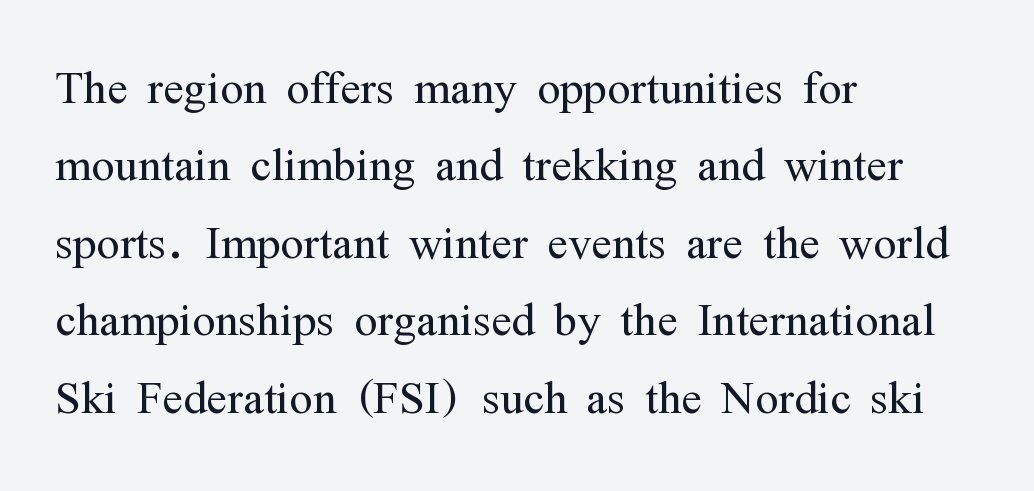
Rule under the text: the space is simply empty. This sample is left-justified, so line endings fall wherever the words run out. Check where the strokes stop: tiny serifs finish them off. Weight: not bold — regular or lighter. Proportional: the letters do not fall into vertical columns. The line-height multiplier appears to be the usual default.
